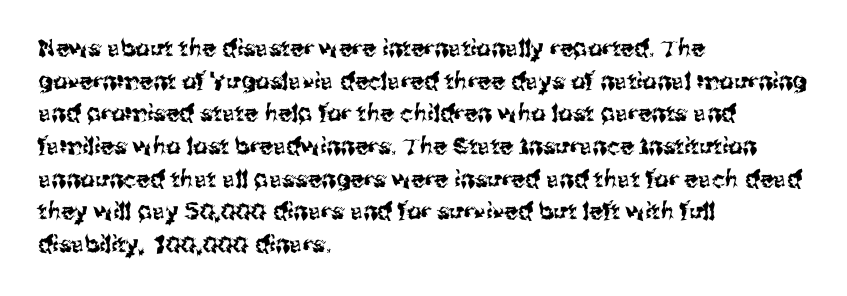
{"italic": "no", "underline": "no", "align": "left", "line_spacing": "normal", "line_spacing_ratio": 1.42, "letter_spacing": "normal", "letter_spacing_em": 0.0, "glyph_px": 23}
